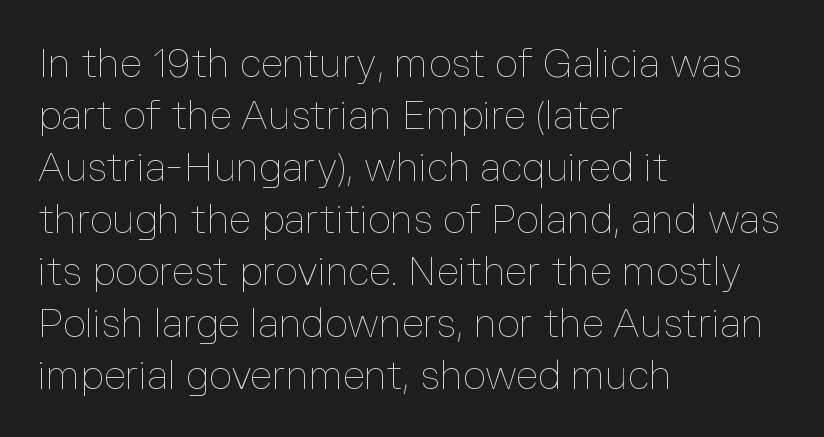
Q: Is the text bold? A: No.
Q: Is the text italic (slanted)? A: No, it is upright.
Q: Is the text underlined? A: No.
Q: How is the paragraph aligned? A: Left-aligned.
Q: Is the spacing between letters normal or unusually wide? A: Normal.
Q: Is the spacing between lines tight, normal or loose? A: Normal.
Q: Width (condensed, normal, or wide)? A: Normal.
Q: Stroke contrast? A: Low.
Q: x-height? A: Medium.
Q: Monospaced? A: No.
